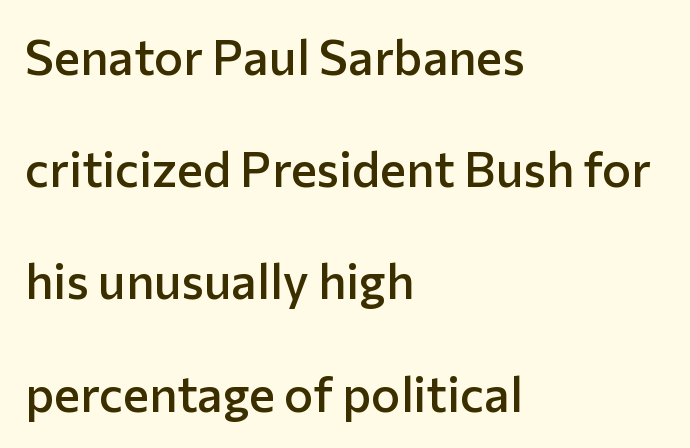
Q: Is the text bold? A: Semi-bold.
Q: Is the text italic (slanted)? A: No, it is upright.
Q: Is the typeface a serif or a sans-serif typeface? A: Sans-serif.
Q: Is the text underlined? A: No.
Q: How is the paragraph aligned? A: Left-aligned.
Q: Is the spacing between letters normal or unusually wide? A: Normal.
Q: Is the spacing between lines tight, normal or loose? A: Loose.
Q: Width (condensed, normal, or wide)? A: Normal.
Q: Stroke contrast? A: Low.
Q: x-height? A: Medium.
Q: Monospaced? A: No.
